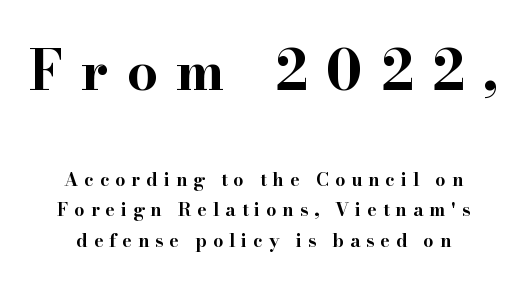
Stroke thickness is high; the sample reads as a true bold. This layout puts the oversized block above and the modest block below. Leftover space on each line is divided equally before and after the words. Is the letter spacing exaggerated? Yes — the characters are pushed far apart.
